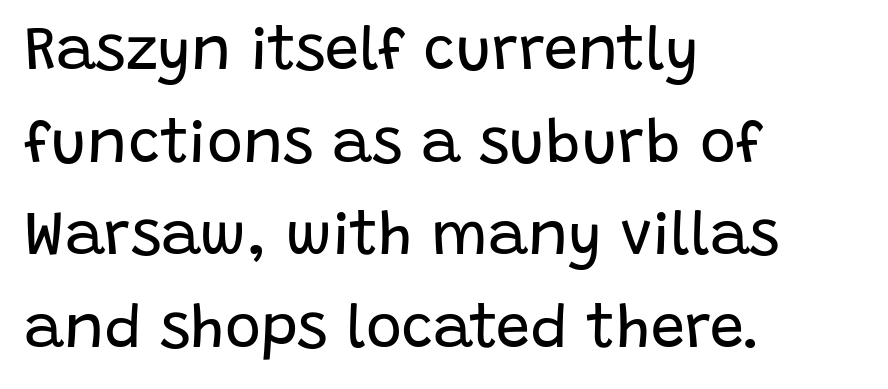
{"serif": "no", "italic": "no", "bold": "no", "weight": "regular", "width": "normal", "stroke_contrast": "low", "x_height": "large", "monospaced": "no", "underline": "no", "align": "left", "line_spacing": "normal", "line_spacing_ratio": 1.52, "letter_spacing": "normal", "letter_spacing_em": 0.0, "glyph_px": 61}
